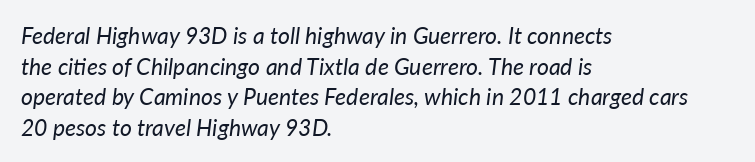
{"italic": "yes", "lean": "right", "slant_degrees": 7, "bold": "no", "underline": "no", "align": "left", "line_spacing": "normal", "line_spacing_ratio": 1.33, "letter_spacing": "normal", "letter_spacing_em": 0.0, "glyph_px": 23}
